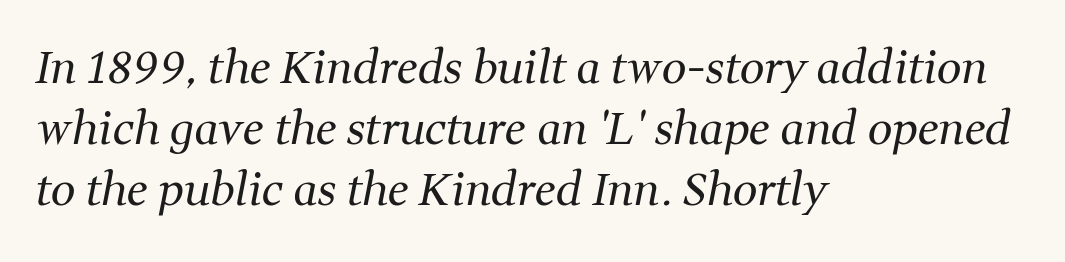
The image shows 44 px regular-weight serif type, italic (leaning right); set left-aligned, normal line spacing (1.39x), normal letter spacing, not underlined; medium stroke contrast and a medium x-height.
